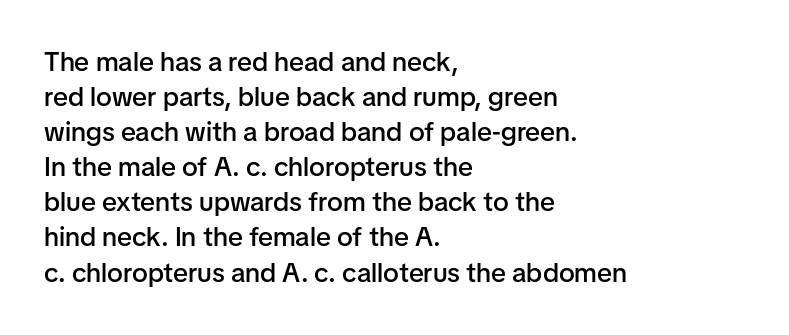
Q: Is the text bold? A: Semi-bold.
Q: Is the text italic (slanted)? A: No, it is upright.
Q: Is the text underlined? A: No.
Q: How is the paragraph aligned? A: Left-aligned.
Q: Is the spacing between letters normal or unusually wide? A: Normal.
Q: Is the spacing between lines tight, normal or loose? A: Normal.
